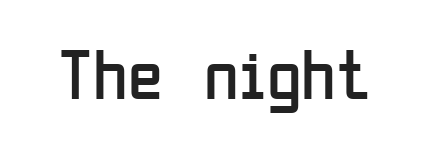
The image shows 71 px regular-weight, condensed sans-serif type, upright; set normal letter spacing, not underlined; low stroke contrast and a medium x-height.
